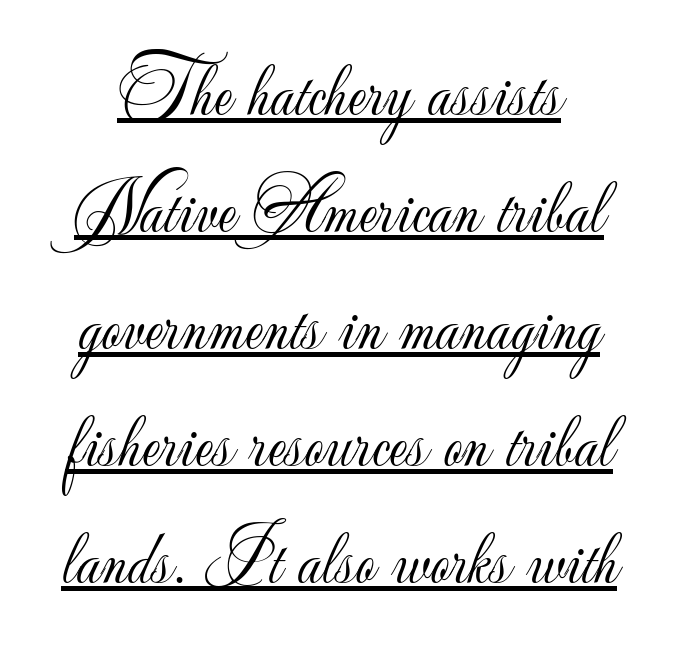
{"serif": "no", "bold": "no", "weight": "light", "width": "normal", "stroke_contrast": "low", "x_height": "small", "monospaced": "no", "underline": "yes", "line_spacing": "normal", "line_spacing_ratio": 1.54, "letter_spacing": "normal", "letter_spacing_em": 0.0, "glyph_px": 76}
